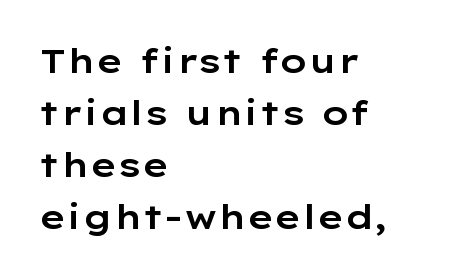
The image shows 34 px wide sans-serif type, upright; set left-aligned, normal line spacing (1.53x), normal letter spacing, not underlined; low stroke contrast and a medium x-height.
